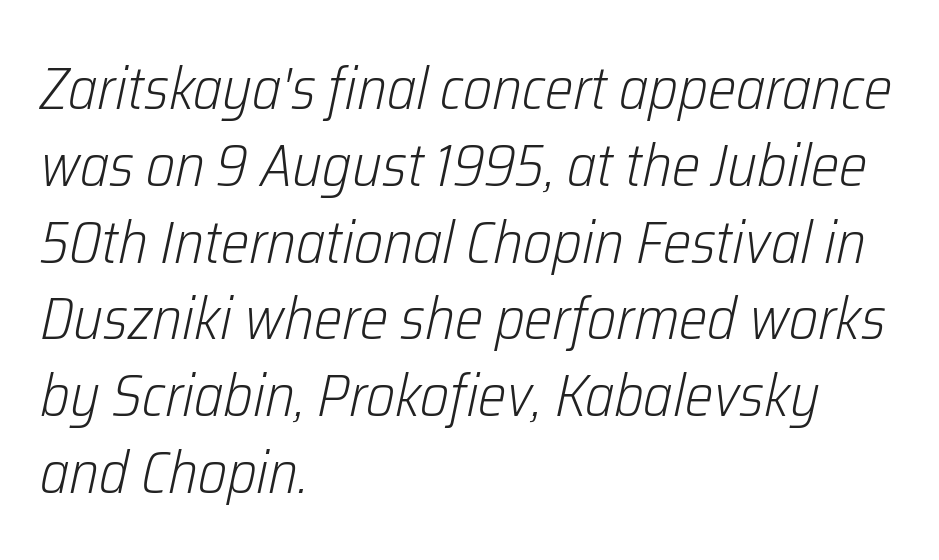
{"italic": "yes", "lean": "right", "slant_degrees": 12, "bold": "no", "weight": "light", "width": "condensed", "stroke_contrast": "low", "x_height": "medium", "monospaced": "no", "underline": "no", "align": "left", "line_spacing": "normal", "line_spacing_ratio": 1.28, "letter_spacing": "normal", "letter_spacing_em": 0.0, "glyph_px": 60}
